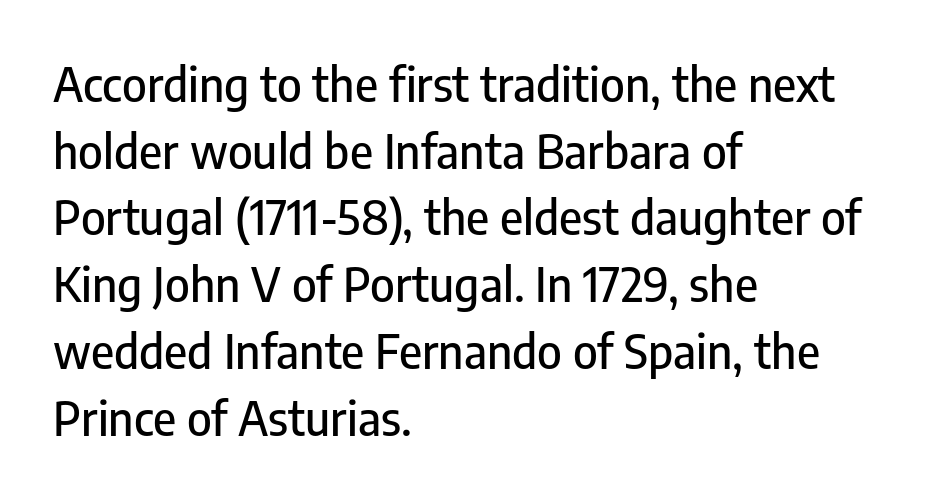
Q: Is the text italic (slanted)? A: No, it is upright.
Q: Is the typeface a serif or a sans-serif typeface? A: Sans-serif.
Q: Is the text underlined? A: No.
Q: How is the paragraph aligned? A: Left-aligned.
Q: Is the spacing between letters normal or unusually wide? A: Normal.
Q: Is the spacing between lines tight, normal or loose? A: Normal.
Q: Width (condensed, normal, or wide)? A: Condensed.
Q: Stroke contrast? A: Low.
Q: x-height? A: Medium.
Q: Monospaced? A: No.
